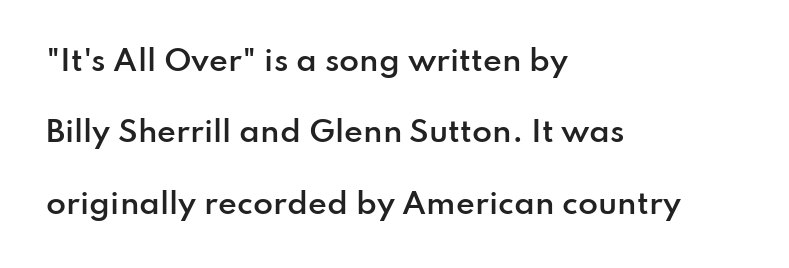
{"serif": "no", "italic": "no", "bold": "semi", "weight": "semibold", "width": "normal", "stroke_contrast": "low", "x_height": "small", "monospaced": "no", "underline": "no", "align": "left", "line_spacing": "loose", "line_spacing_ratio": 2.46, "letter_spacing": "normal", "letter_spacing_em": 0.0, "glyph_px": 29}
